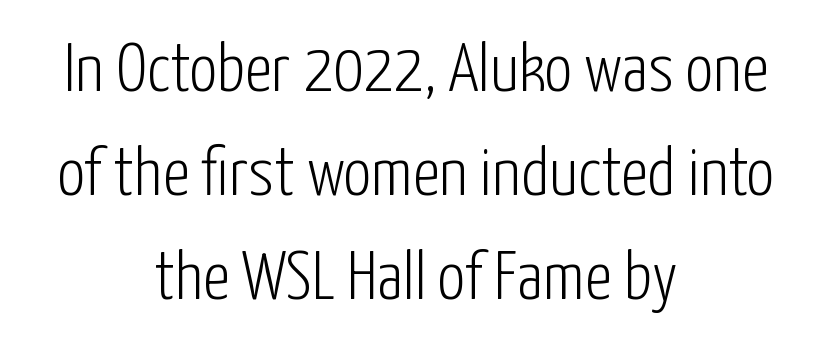
The image shows 69 px light, condensed sans-serif type, upright; set centered, normal line spacing (1.51x), normal letter spacing, not underlined; low stroke contrast and a medium x-height.
